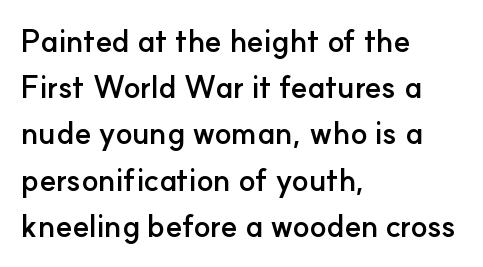
The image shows 31 px semibold sans-serif type, upright; set left-aligned, normal line spacing (1.49x), normal letter spacing, not underlined; low stroke contrast and a small x-height.
